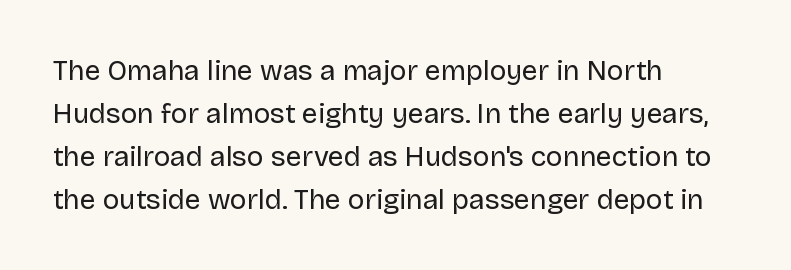
{"serif": "no", "italic": "no", "bold": "no", "weight": "regular", "width": "normal", "stroke_contrast": "low", "x_height": "large", "monospaced": "no", "underline": "no", "align": "left", "line_spacing": "normal", "line_spacing_ratio": 1.53, "letter_spacing": "normal", "letter_spacing_em": 0.0, "glyph_px": 28}
